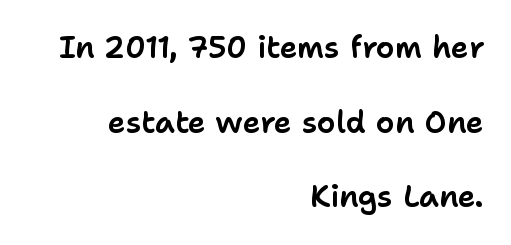
Here the designer chose a conventional face with non-uniform glyph widths. Line ends are locked; line starts wander. Observe the absence of serifs on each vertical stroke in this sample. Vertical strokes here are truly vertical. The zone under the glyphs is completely vacant. What stands out about the letter spacing? Nothing — it is the standard amount.
